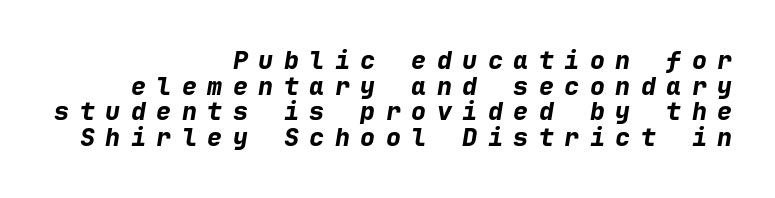
Decoration check: the copy has no underline. Emphasis by weight is at full strength: bold. A flush-right, rag-left setting is used for this passage. Successive baselines arrive quickly, one right under another. Short note: letters widely spaced.
